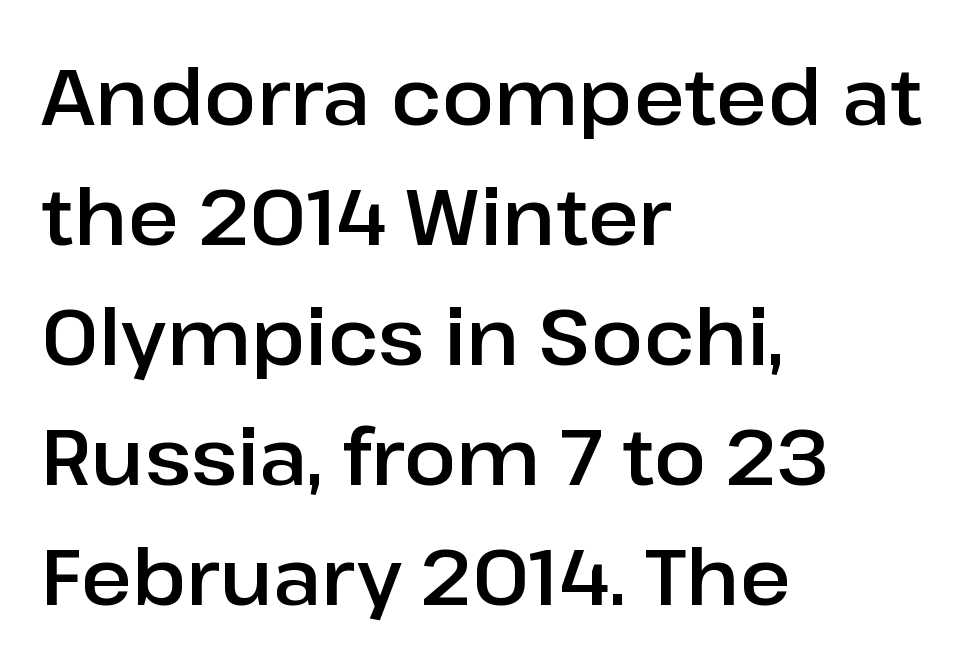
{"serif": "no", "italic": "no", "width": "normal", "stroke_contrast": "low", "x_height": "medium", "monospaced": "no", "underline": "no", "align": "left", "line_spacing": "normal", "line_spacing_ratio": 1.54, "letter_spacing": "normal", "letter_spacing_em": 0.0, "glyph_px": 78}
